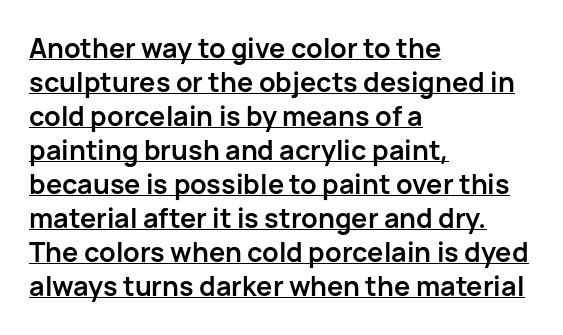
{"italic": "no", "bold": "yes", "underline": "yes", "align": "left", "line_spacing": "normal", "line_spacing_ratio": 1.26, "letter_spacing": "normal", "letter_spacing_em": 0.0, "glyph_px": 27}
